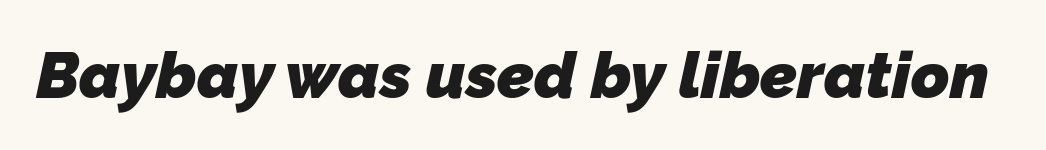
Tracking value appears to be zero — textbook default spacing. Set as a true bold cut, around the 700 mark. The baseline area is clear. The face used here is proportionally spaced, like ordinary book or web type.
